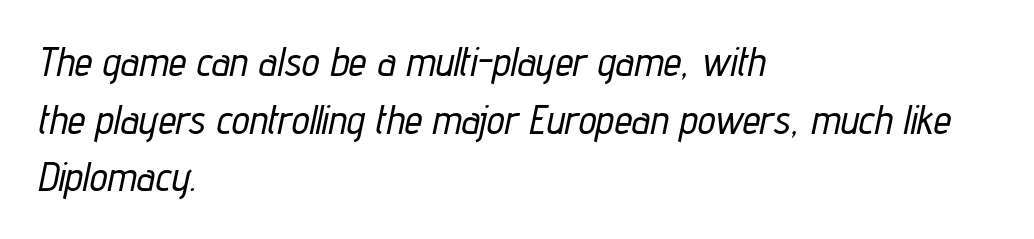
The image shows 40 px condensed type, italic (leaning right); set left-aligned, normal line spacing (1.44x), normal letter spacing, not underlined; low stroke contrast and a medium x-height.
